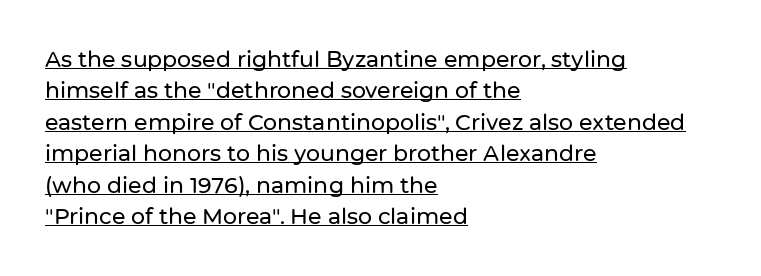
Q: Is the text italic (slanted)? A: No, it is upright.
Q: Is the text underlined? A: Yes.
Q: How is the paragraph aligned? A: Left-aligned.
Q: Is the spacing between letters normal or unusually wide? A: Normal.
Q: Is the spacing between lines tight, normal or loose? A: Normal.
